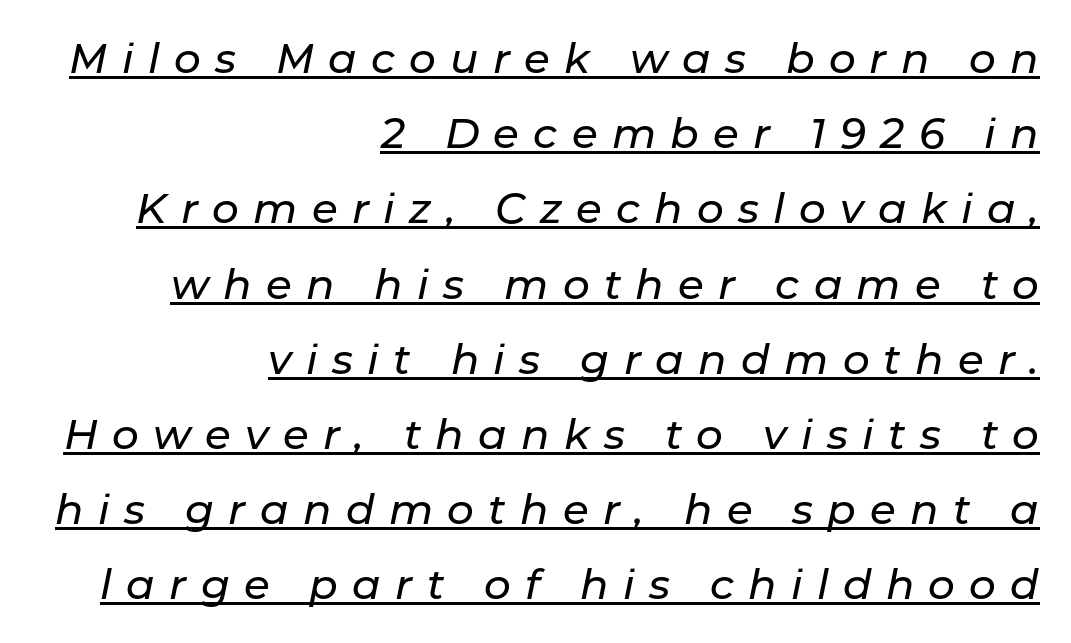
{"italic": "yes", "lean": "right", "slant_degrees": 11, "width": "normal", "stroke_contrast": "low", "x_height": "medium", "monospaced": "no", "underline": "yes", "align": "right", "line_spacing_ratio": 1.79, "letter_spacing": "wide", "letter_spacing_em": 0.34, "glyph_px": 42}
